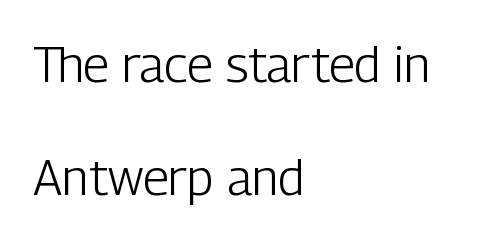
{"serif": "no", "italic": "no", "bold": "no", "weight": "light", "width": "condensed", "stroke_contrast": "low", "x_height": "medium", "monospaced": "no", "underline": "no", "align": "left", "line_spacing": "loose", "line_spacing_ratio": 2.27, "letter_spacing": "normal", "letter_spacing_em": 0.0, "glyph_px": 50}
